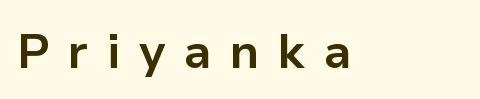
Q: Is the text bold? A: Yes.
Q: Is the text italic (slanted)? A: No, it is upright.
Q: Is the typeface a serif or a sans-serif typeface? A: Sans-serif.
Q: Is the text underlined? A: No.
Q: Is the spacing between letters normal or unusually wide? A: Unusually wide.
Q: Width (condensed, normal, or wide)? A: Normal.
Q: Stroke contrast? A: Low.
Q: x-height? A: Medium.
Q: Monospaced? A: No.
